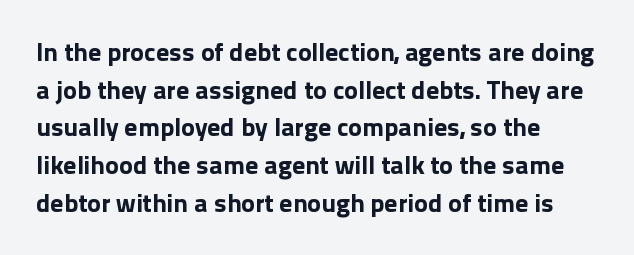
The image shows 26 px bold type, upright; set left-aligned, normal line spacing (1.45x), normal letter spacing, not underlined.
